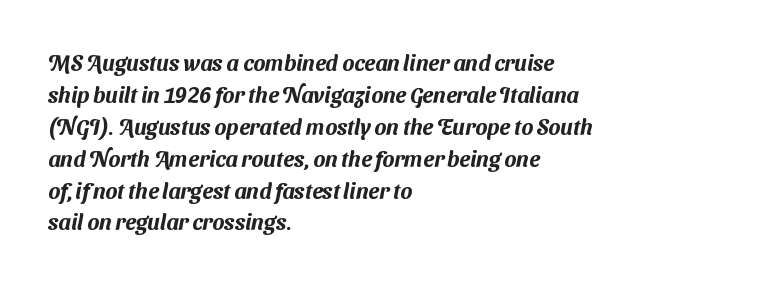
Q: Is the text underlined? A: No.
Q: How is the paragraph aligned? A: Left-aligned.
Q: Is the spacing between letters normal or unusually wide? A: Normal.
Q: Is the spacing between lines tight, normal or loose? A: Normal.
